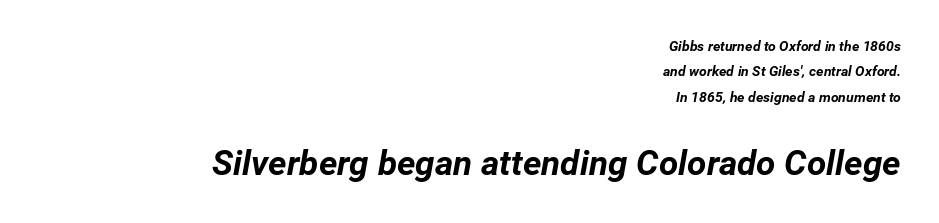
Stroke thickness is high; the sample reads as a true bold. These lines were composed using italics. Varying glyph widths throughout — classic text-font behaviour. The second block has been scaled up relative to the first. The glyphs are unaccompanied by any horizontal stroke below them.
